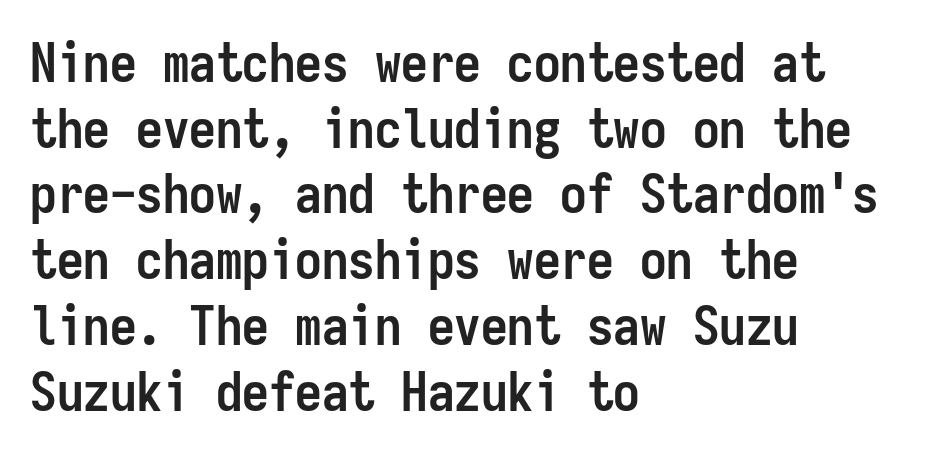
This is roman type, the default non-slanted kind. The face used here is monospaced, like something from a code editor. The baseline area is clear. Regarding serifs, this sample does without them. The passage shown is emphatically bold. Tracking value appears to be zero — textbook default spacing.
